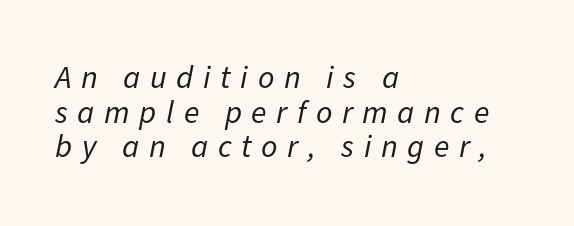
A clean baseline with only descenders dipping below it. One glance says dense: line gaps are narrower than usual. This sample uses an oblique cut, with every glyph tilted off the vertical. The rendering uses natural spacing where letterforms have individual widths. Is the block centered? No — it sits flush against the left margin.
